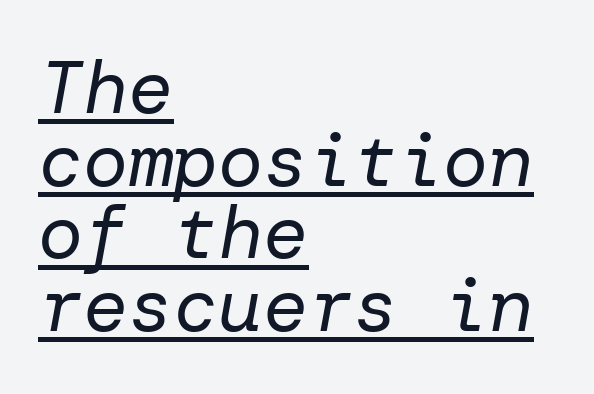
Notice how the stems are inclined rather than vertical — that's the hallmark of italics. Students, note that the glyphs here touch the page at normal intervals. Letters have the restrained weight of plain body copy at most. The rendering uses a small line-height, squeezing the rows. Short and long lines alike share a common starting point at left. The typesetter has applied underlining to the passage shown.
